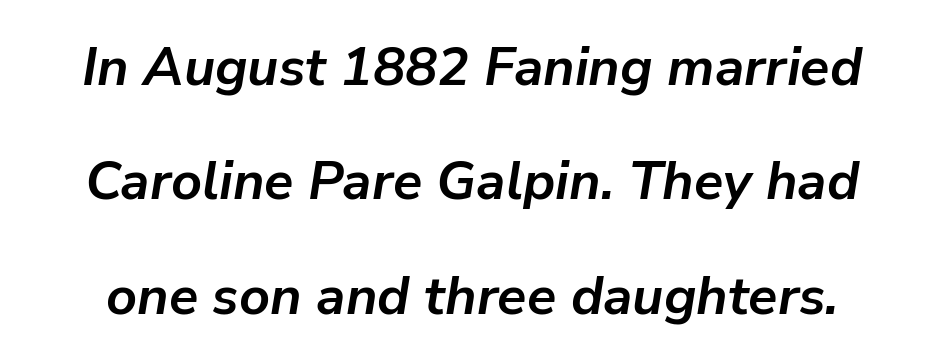
{"italic": "yes", "lean": "right", "slant_degrees": 9, "bold": "yes", "weight": "semibold", "width": "normal", "stroke_contrast": "low", "x_height": "medium", "monospaced": "no", "underline": "no", "line_spacing": "loose", "line_spacing_ratio": 2.12, "letter_spacing": "normal", "letter_spacing_em": 0.0, "glyph_px": 54}
